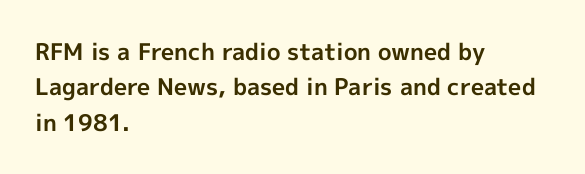
The strip under each line holds only bare page. The designer left line spacing at the default. Typeset ragged right — the left edge is the straight one. Heavy-handed strokes throughout: this text is bold.
